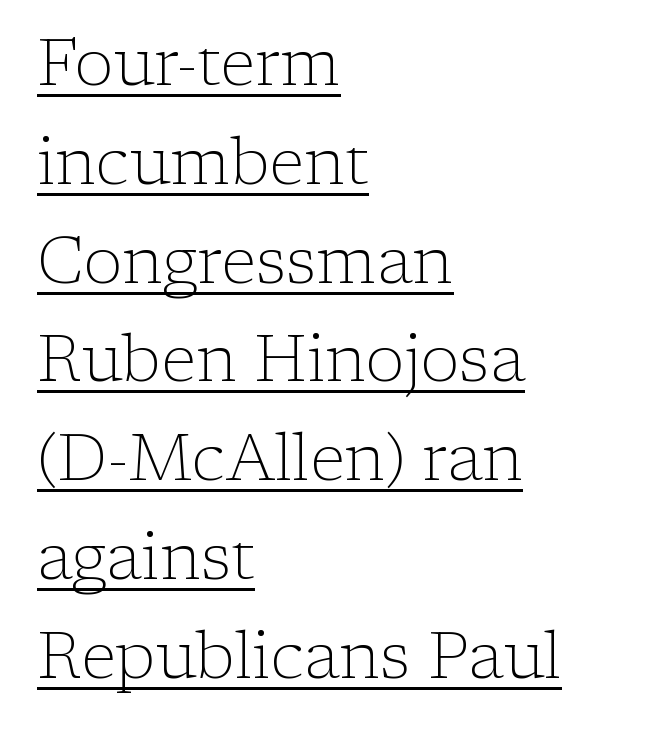
{"serif": "yes", "italic": "no", "bold": "no", "weight": "light", "width": "normal", "stroke_contrast": "low", "x_height": "medium", "monospaced": "no", "underline": "yes", "align": "left", "line_spacing": "normal", "line_spacing_ratio": 1.52, "letter_spacing": "normal", "letter_spacing_em": 0.0, "glyph_px": 65}
